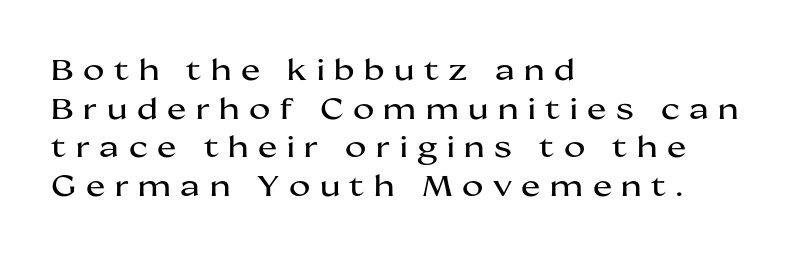
Tracking value appears strongly positive — letters spread wide. Proportional: the letters do not fall into vertical columns. Lines of text with bare space underneath.
